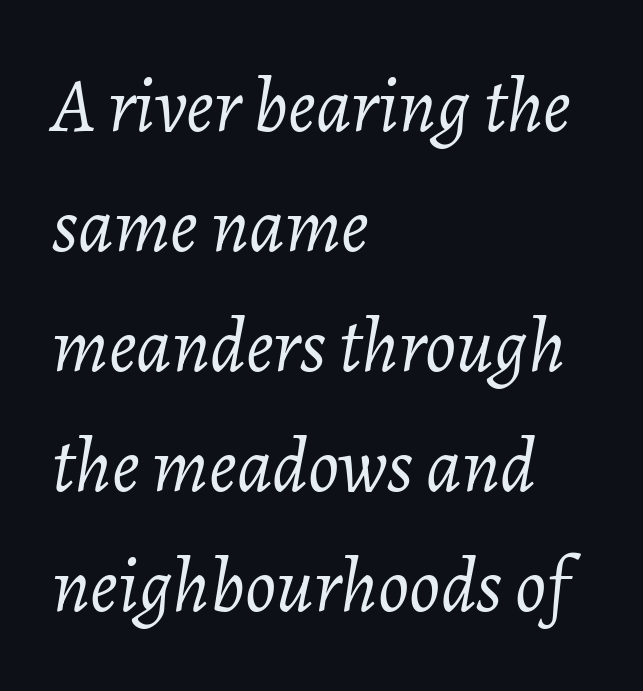
{"italic": "yes", "lean": "right", "slant_degrees": 7, "bold": "no", "weight": "light", "width": "normal", "stroke_contrast": "low", "x_height": "medium", "monospaced": "no", "underline": "no", "align": "left", "line_spacing": "normal", "line_spacing_ratio": 1.56, "letter_spacing": "normal", "letter_spacing_em": 0.0, "glyph_px": 77}
